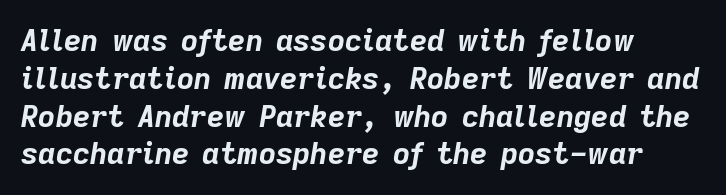
Q: Is the text bold? A: Yes.
Q: Is the text italic (slanted)? A: Yes, it leans right by about 9 degrees.
Q: Is the text underlined? A: No.
Q: How is the paragraph aligned? A: Left-aligned.
Q: Is the spacing between letters normal or unusually wide? A: Normal.
Q: Is the spacing between lines tight, normal or loose? A: Normal.
Q: Width (condensed, normal, or wide)? A: Normal.
Q: Stroke contrast? A: Low.
Q: x-height? A: Medium.
Q: Monospaced? A: No.
